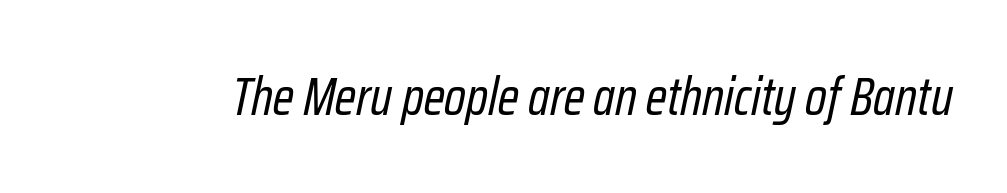
The passage shown is not bold in any degree. How are the letters spaced? Ordinarily, with no added tracking. Would a proofreader flag this as italicized? Yes. The rendering uses natural spacing where letterforms have individual widths. Letters rest on an invisible, unmarked baseline.
